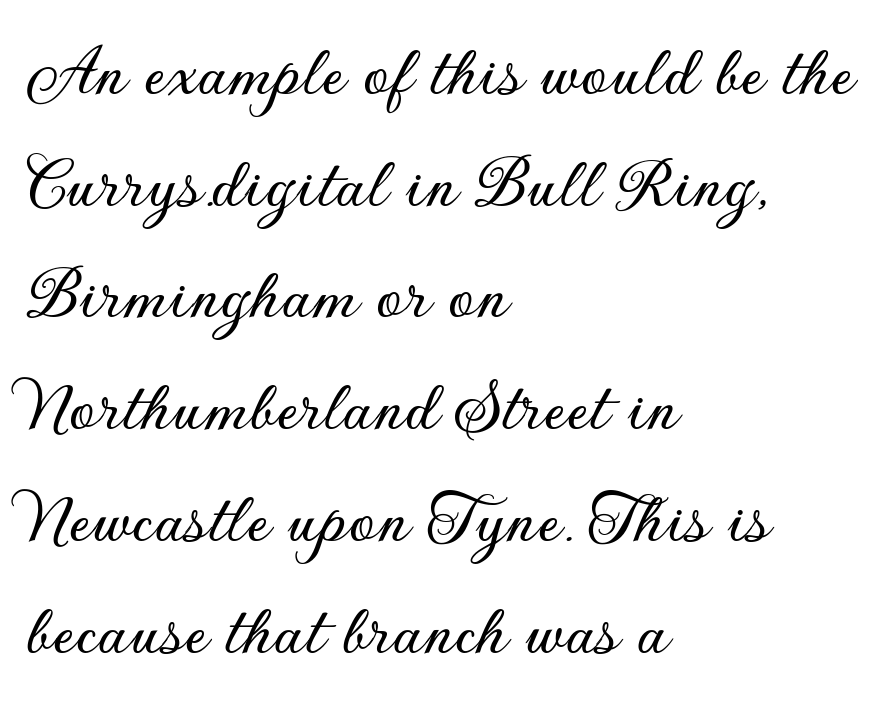
The image shows 76 px sans-serif type; set left-aligned, normal line spacing (1.47x), normal letter spacing, not underlined; low stroke contrast and a small x-height.
